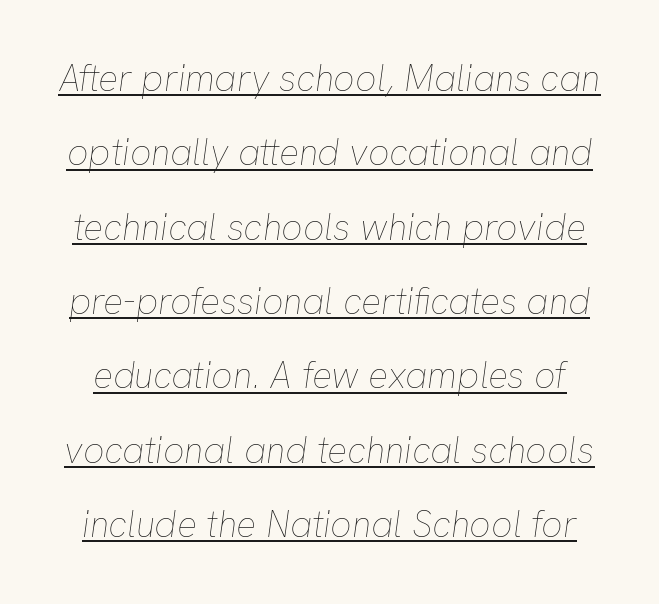
The specimen includes a rule beneath the text block's lines. Nothing unusual about the tracking: characters are spaced as the font intends. A quiet, ordinary-to-light weight characterises the typeface. Does the leading feel generous? Absolutely, it's lavish.
